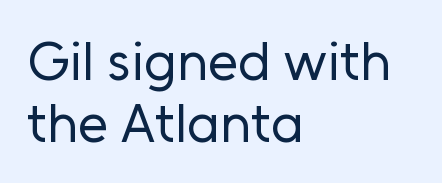
The image shows 55 px regular-weight sans-serif type, upright; set left-aligned, tight line spacing (1.12x), normal letter spacing, not underlined; low stroke contrast and a medium x-height.
